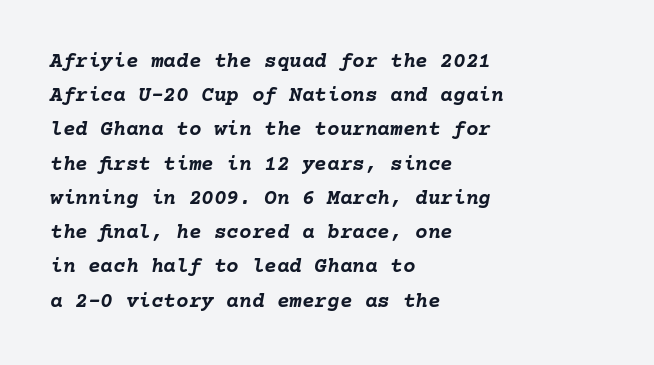
Here the glyphs are tracked normally, forming tight word shapes. Beneath every word, the page is bare. Regular leading. Short and long lines alike share a common starting point at left. A typesetter would mark this as italic. These words are printed bold, with thick strokes throughout.
